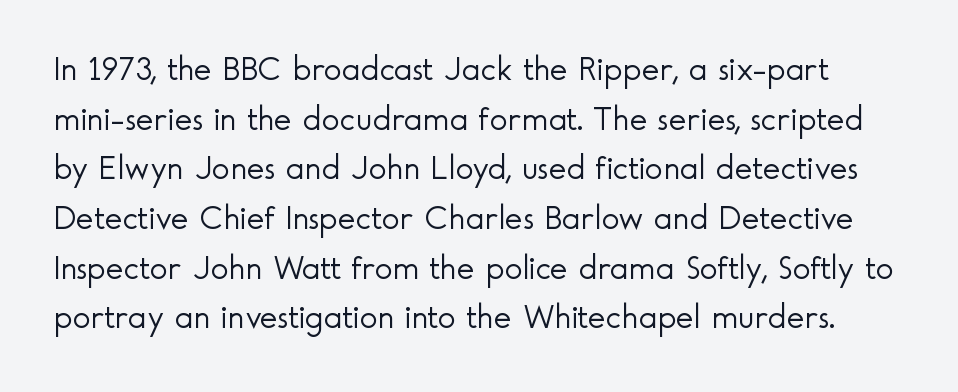
Q: Is the text bold? A: No.
Q: Is the text italic (slanted)? A: No, it is upright.
Q: Is the typeface a serif or a sans-serif typeface? A: Sans-serif.
Q: Is the text underlined? A: No.
Q: Is the spacing between letters normal or unusually wide? A: Normal.
Q: Is the spacing between lines tight, normal or loose? A: Normal.
Q: Width (condensed, normal, or wide)? A: Normal.
Q: x-height? A: Small.
Q: Monospaced? A: No.
